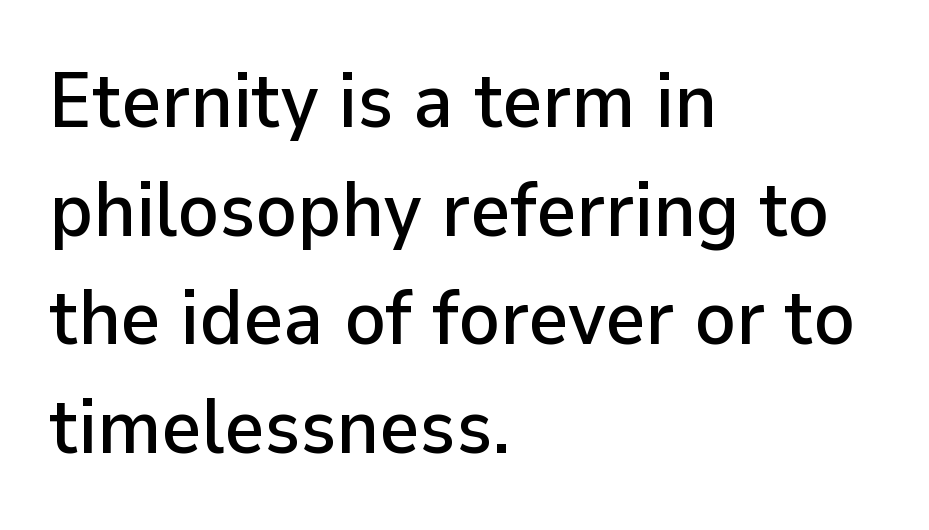
Q: Is the text italic (slanted)? A: No, it is upright.
Q: Is the typeface a serif or a sans-serif typeface? A: Sans-serif.
Q: Is the text underlined? A: No.
Q: How is the paragraph aligned? A: Left-aligned.
Q: Is the spacing between letters normal or unusually wide? A: Normal.
Q: Is the spacing between lines tight, normal or loose? A: Normal.
Q: Width (condensed, normal, or wide)? A: Normal.
Q: Stroke contrast? A: Low.
Q: x-height? A: Medium.
Q: Monospaced? A: No.
